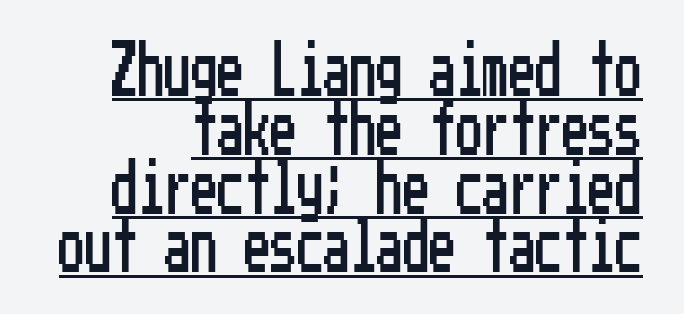
Q: Is the text italic (slanted)? A: No, it is upright.
Q: Is the typeface a serif or a sans-serif typeface? A: Sans-serif.
Q: Is the text underlined? A: Yes.
Q: Is the spacing between letters normal or unusually wide? A: Normal.
Q: Is the spacing between lines tight, normal or loose? A: Tight.
Q: Width (condensed, normal, or wide)? A: Condensed.
Q: Stroke contrast? A: Low.
Q: x-height? A: Medium.
